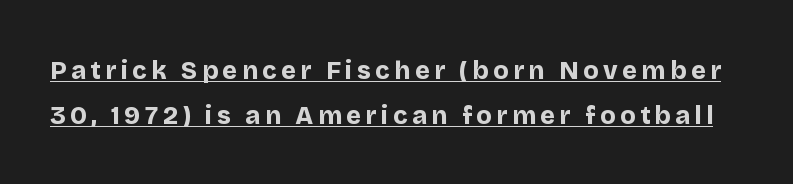
{"italic": "no", "bold": "yes", "underline": "yes", "line_spacing_ratio": 1.79, "glyph_px": 25}
